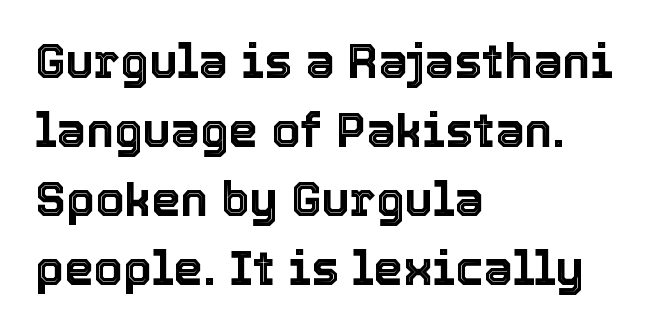
The image shows 47 px text type, upright; set left-aligned, normal line spacing (1.47x), normal letter spacing, not underlined; a medium x-height.
